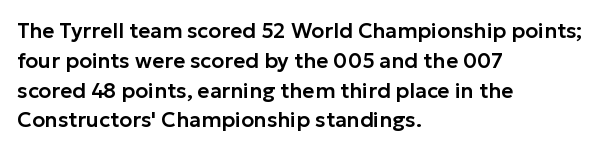
{"italic": "no", "underline": "no", "align": "left", "line_spacing": "normal", "line_spacing_ratio": 1.42, "letter_spacing": "normal", "letter_spacing_em": 0.0, "glyph_px": 21}
